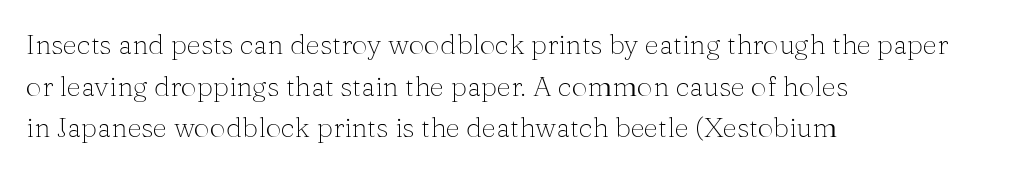
The letterforms sit shoulder to shoulder at normal distance. Visually the block forms a straight wall on the left and a jagged coastline on the right. You can tell it's not italic because the verticals are truly vertical. The zone under the glyphs is completely vacant.
